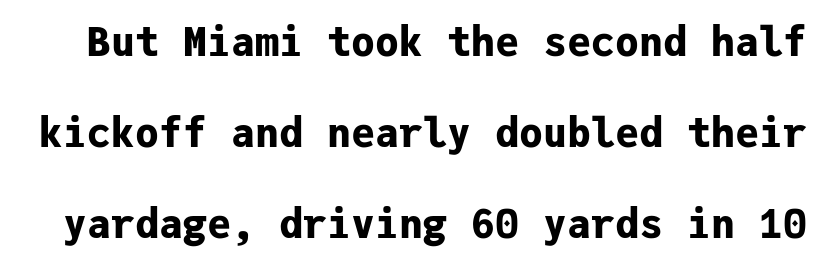
The image shows 40 px bold sans-serif type, upright, monospaced; set loose line spacing (2.28x), normal letter spacing, not underlined; low stroke contrast and a medium x-height.
